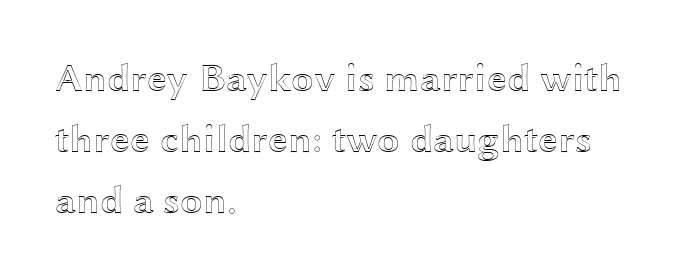
{"italic": "no", "width": "wide", "x_height": "medium", "monospaced": "no", "underline": "no", "align": "left", "line_spacing": "normal", "line_spacing_ratio": 1.52, "letter_spacing": "normal", "letter_spacing_em": 0.0, "glyph_px": 40}
